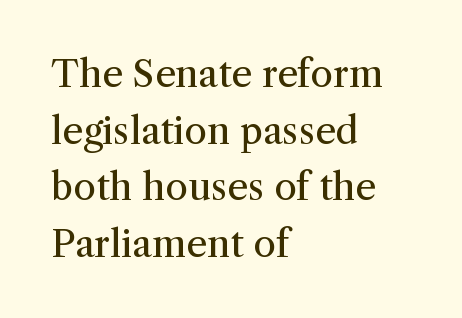
The image shows 37 px regular-weight serif type, upright; set left-aligned, normal line spacing (1.53x), normal letter spacing, not underlined; medium stroke contrast and a medium x-height.
